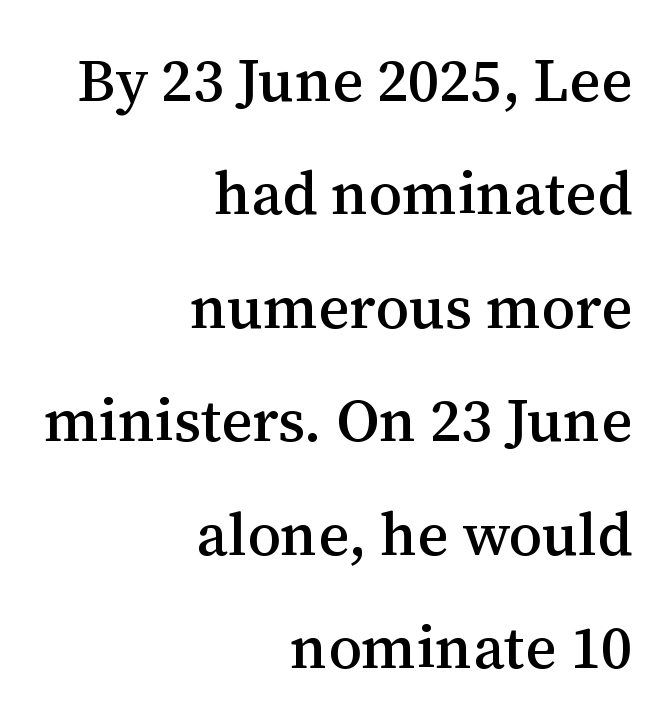
The image shows 60 px serif type, upright; set right-aligned, line spacing 1.89x, normal letter spacing, not underlined; medium stroke contrast and a medium x-height.
